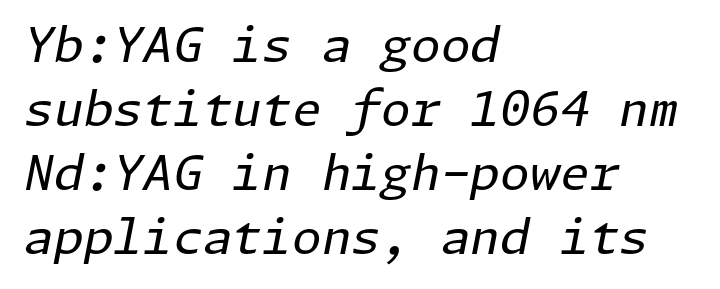
Glyph-to-glyph distance matches everyday printed text. Yep, that's italic — everything's leaning. Glance below the letters and you will spot only blank space. Layout note: lines flush left. Rows of type keep a routine distance in the vertical direction.
